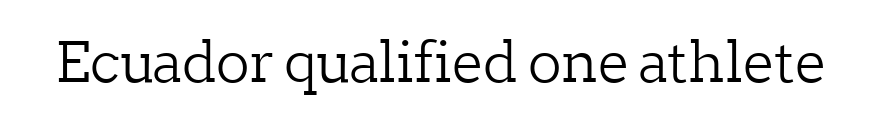
The image shows 56 px light serif type, upright; set normal letter spacing, not underlined; low stroke contrast and a medium x-height.
